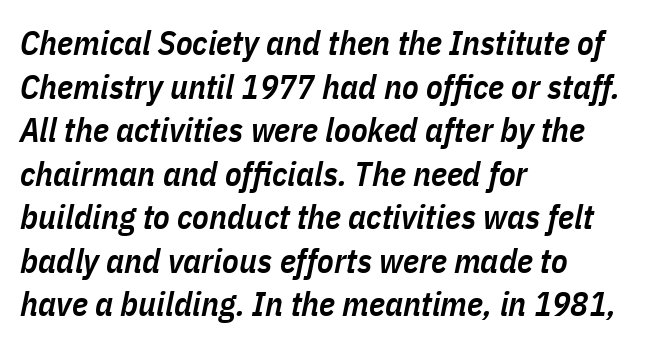
The image shows 34 px semibold, condensed type, italic (leaning right); set left-aligned, normal line spacing (1.28x), normal letter spacing, not underlined; low stroke contrast and a medium x-height.
